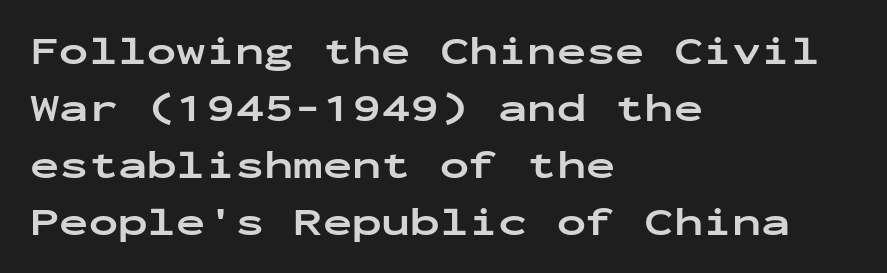
{"serif": "no", "italic": "no", "bold": "yes", "weight": "bold", "width": "wide", "stroke_contrast": "low", "x_height": "medium", "monospaced": "yes", "underline": "no", "align": "left", "line_spacing": "normal", "line_spacing_ratio": 1.46, "letter_spacing": "normal", "letter_spacing_em": 0.0, "glyph_px": 39}
